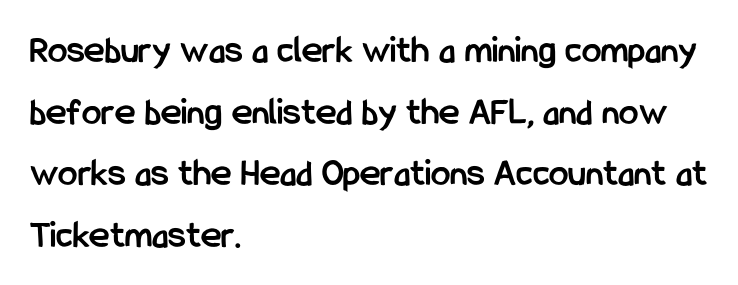
The image shows 39 px semibold, condensed sans-serif type, upright; set left-aligned, normal line spacing (1.58x), normal letter spacing, not underlined; low stroke contrast and a medium x-height.
